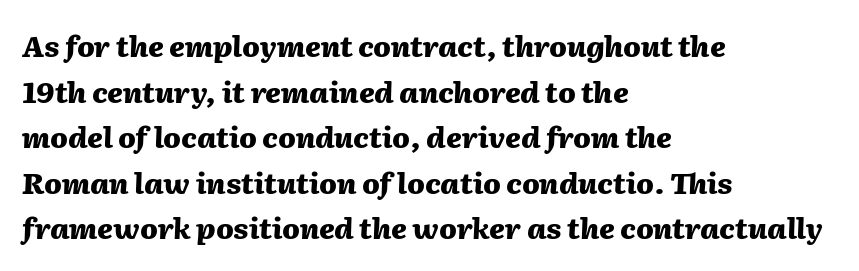
The image shows 29 px heavy type, italic (leaning right); set left-aligned, normal line spacing (1.57x), normal letter spacing, not underlined; medium stroke contrast and a medium x-height.
